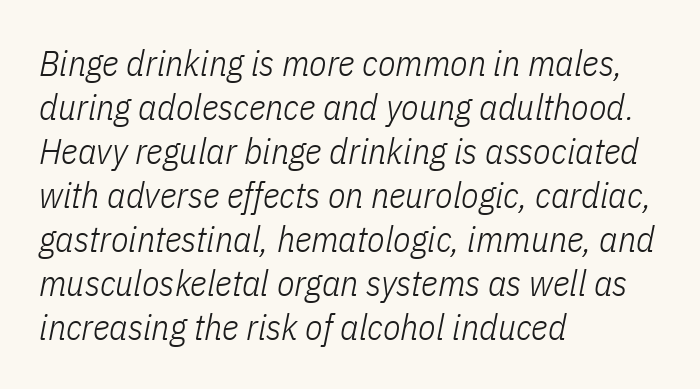
The image shows 36 px light, condensed type, italic (leaning right); set left-aligned, line spacing 1.22x, normal letter spacing, not underlined; low stroke contrast and a medium x-height.
